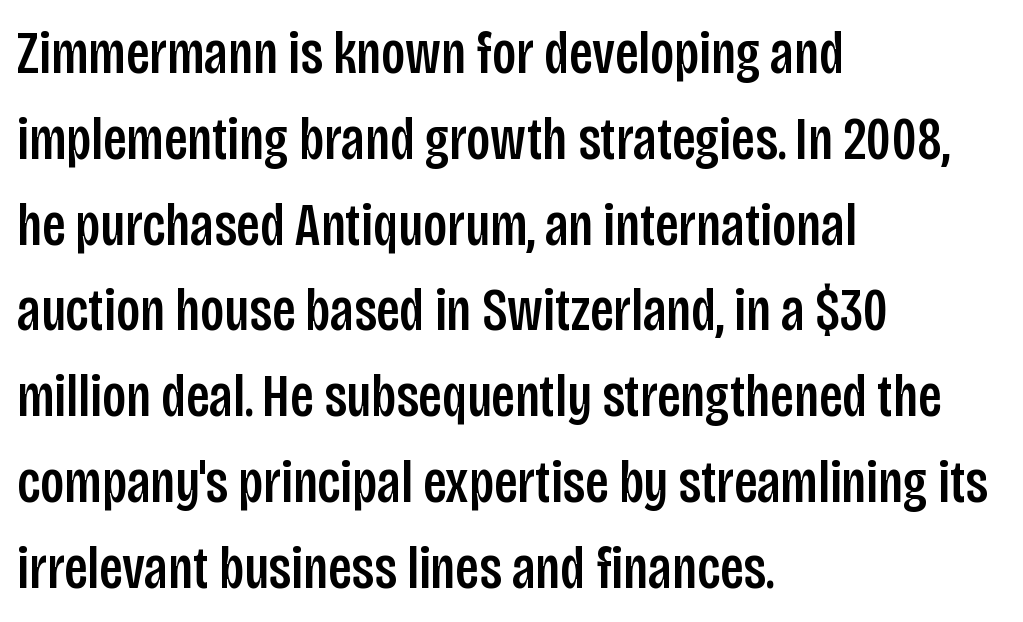
The image shows 60 px condensed sans-serif type, upright; set left-aligned, normal line spacing (1.43x), normal letter spacing, not underlined; low stroke contrast and a large x-height.
